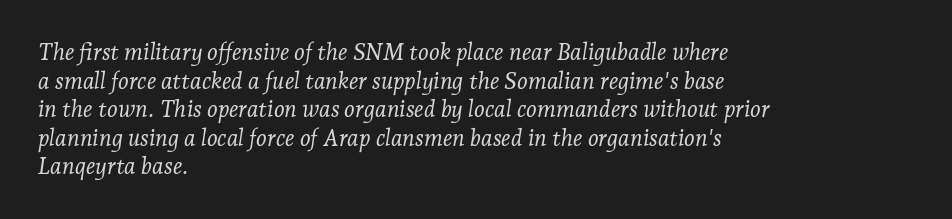
{"italic": "yes", "lean": "right", "slant_degrees": 7, "bold": "no", "underline": "no", "align": "left", "line_spacing_ratio": 1.24, "letter_spacing": "normal", "letter_spacing_em": 0.0, "glyph_px": 23}
